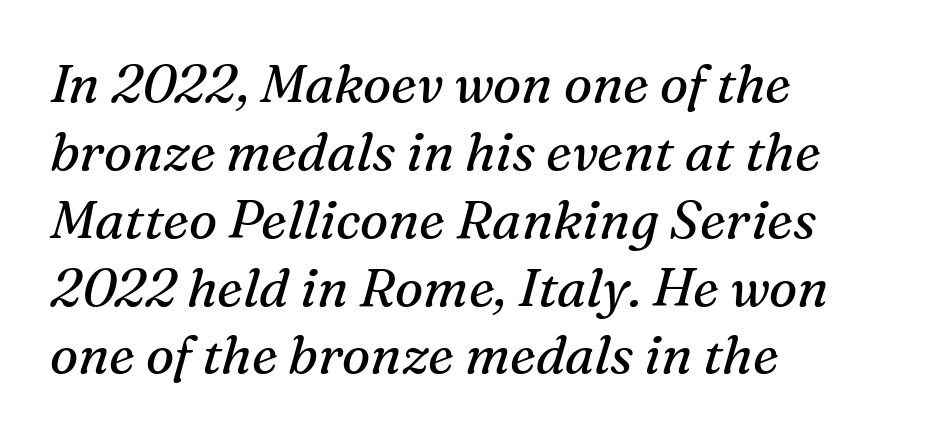
The font sits on the lighter half of the weight spectrum, regular included. You could not count columns in this text — the font is proportionally spaced. The designer went with a serif here, giving each stem small feet. Quick note: underline off. One-word summary of the alignment: left.
